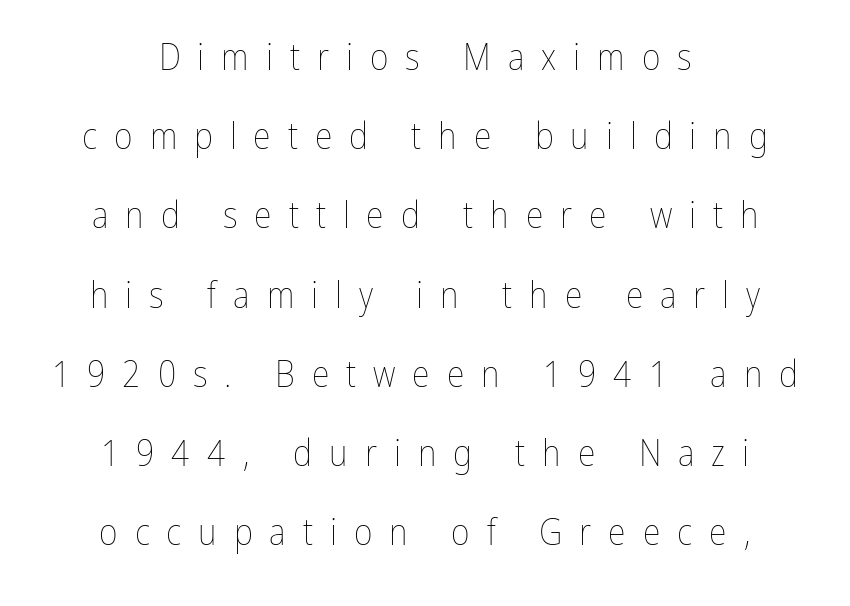
The image shows 36 px thin, condensed type, upright; set centered, loose line spacing (2.2x), unusually wide letter spacing (+0.47 em), not underlined; low stroke contrast and a medium x-height.
